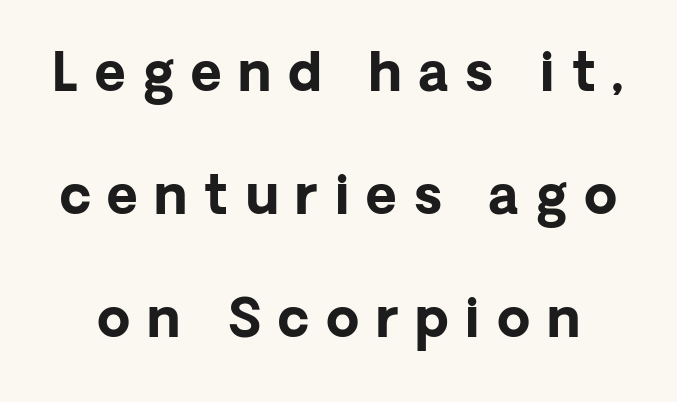
A great deal of white space separates one row of letters from the next. You could not count columns in this text — the font is proportionally spaced. You can tell it's not italic because the verticals are truly vertical. Observe the wide spacing: letters keep a clear distance from each other. Set as a true bold cut, around the 700 mark. Decoration check: the copy has no underline.
